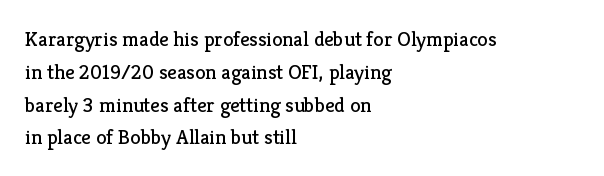
Upright lettering throughout. The rows are spaced the way most documents space them. These lines stack with their left ends in a neat column. The space beneath each line is pristine and unruled. This sample uses plain, unmodified letter spacing. Stem width sits at or under what a default text font uses.
